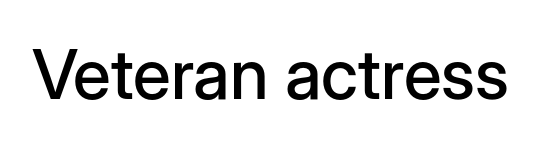
Q: Is the text italic (slanted)? A: No, it is upright.
Q: Is the typeface a serif or a sans-serif typeface? A: Sans-serif.
Q: Is the text underlined? A: No.
Q: Is the spacing between letters normal or unusually wide? A: Normal.
Q: Width (condensed, normal, or wide)? A: Normal.
Q: Stroke contrast? A: Low.
Q: x-height? A: Medium.
Q: Monospaced? A: No.
